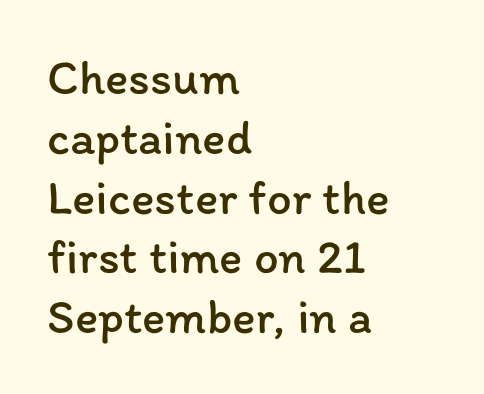
The image shows 49 px regular-weight type, upright; set left-aligned, line spacing 1.22x, normal letter spacing, not underlined; low stroke contrast and a medium x-height.
